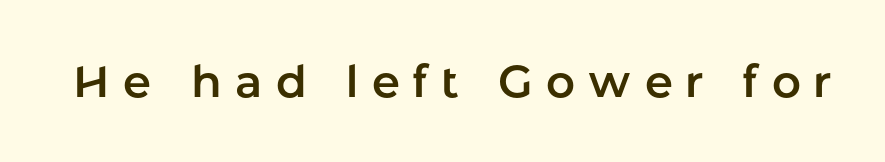
{"serif": "no", "italic": "no", "width": "normal", "stroke_contrast": "low", "x_height": "medium", "monospaced": "no", "underline": "no", "letter_spacing": "wide", "letter_spacing_em": 0.3, "glyph_px": 45}
